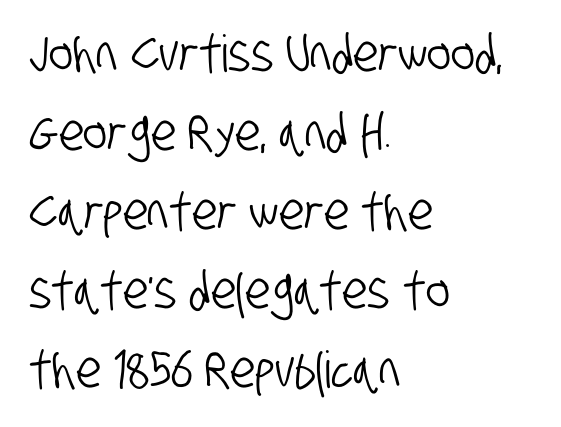
The image shows 51 px condensed sans-serif type; set left-aligned, normal line spacing (1.55x), normal letter spacing, not underlined; low stroke contrast and a large x-height.
